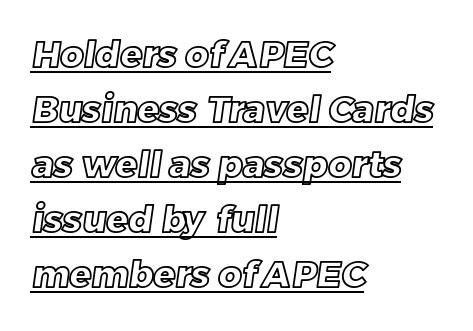
The image shows 36 px text type; set left-aligned, normal line spacing (1.53x), normal letter spacing, underlined; a large x-height.
